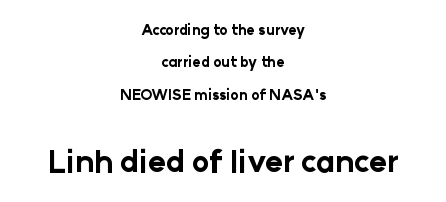
Q: Is the text bold? A: Yes.
Q: Is the text italic (slanted)? A: No, it is upright.
Q: Is the typeface a serif or a sans-serif typeface? A: Sans-serif.
Q: Is the text underlined? A: No.
Q: How is the paragraph aligned? A: Centered.
Q: Is the spacing between letters normal or unusually wide? A: Normal.
Q: Is the spacing between lines tight, normal or loose? A: Loose.
Q: Which block of text is set in a larger size, the first (top) or the second (bottom)? A: The second (bottom) one.
Q: Width (condensed, normal, or wide)? A: Normal.
Q: Stroke contrast? A: Low.
Q: x-height? A: Medium.
Q: Monospaced? A: No.
